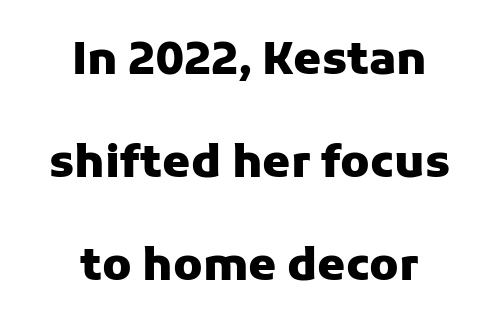
{"serif": "no", "italic": "no", "bold": "yes", "weight": "heavy", "width": "normal", "stroke_contrast": "low", "x_height": "medium", "monospaced": "no", "underline": "no", "align": "center", "line_spacing": "loose", "line_spacing_ratio": 2.29, "letter_spacing": "normal", "letter_spacing_em": 0.0, "glyph_px": 45}
